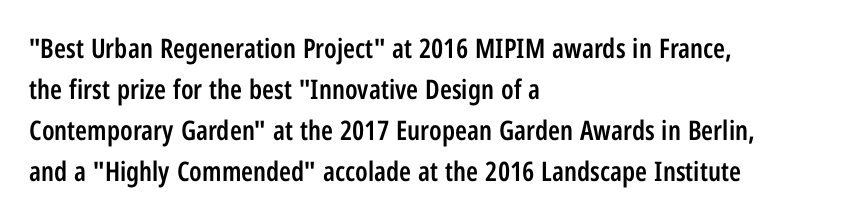
Q: Is the text bold? A: Semi-bold.
Q: Is the text italic (slanted)? A: No, it is upright.
Q: Is the text underlined? A: No.
Q: How is the paragraph aligned? A: Left-aligned.
Q: Is the spacing between letters normal or unusually wide? A: Normal.
Q: Is the spacing between lines tight, normal or loose? A: Normal.
